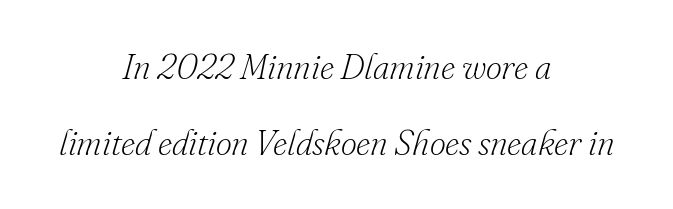
{"serif": "yes", "italic": "yes", "lean": "right", "slant_degrees": 16, "bold": "no", "weight": "light", "width": "normal", "stroke_contrast": "low", "x_height": "small", "monospaced": "no", "underline": "no", "align": "center", "line_spacing": "loose", "line_spacing_ratio": 2.18, "letter_spacing": "normal", "letter_spacing_em": 0.0, "glyph_px": 35}
